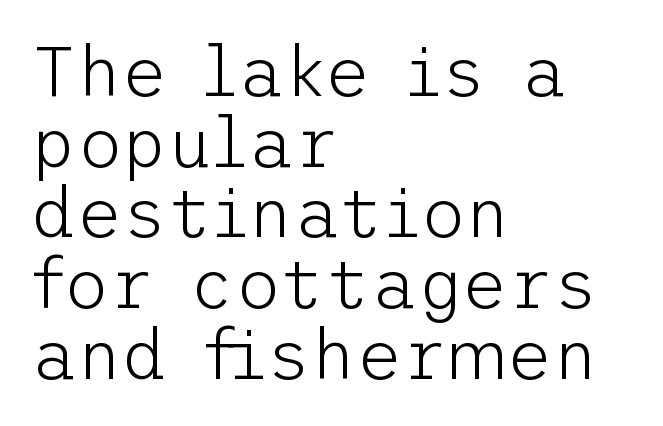
The image shows 70 px light sans-serif type, upright; set left-aligned, tight line spacing (1.01x), normal letter spacing, not underlined; low stroke contrast and a medium x-height.
